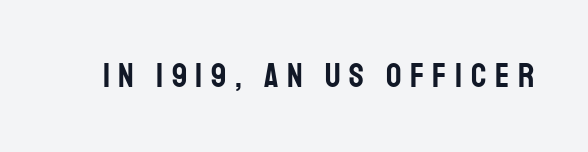
Observe the absence of serifs on each vertical stroke in this sample. Character widths vary here, with narrow letters taking less room than wide ones. Display-style spreading of the glyphs; the letterfit is very open. The space beneath each line is pristine and unruled. This is roman type, the default non-slanted kind.
